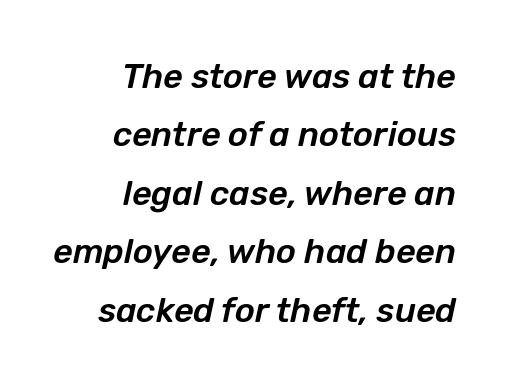
The text block is weighted toward the right margin, trailing off unevenly leftward. Is the type slanted? Yes — the strokes lean at a clear angle. Default kerning and tracking; the words read as compact shapes. The letters advance in unequal steps, a hallmark of proportional type. Has an underline been added? It has not.
